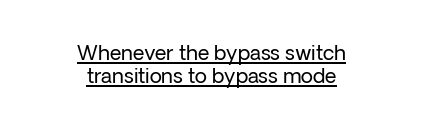
The image shows 20 px text type, upright; set centered, tight line spacing (1.14x), normal letter spacing, underlined.
